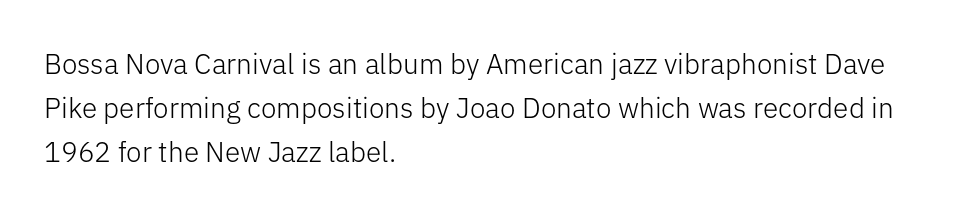
The image shows 28 px light sans-serif type, upright; set left-aligned, normal line spacing (1.58x), normal letter spacing, not underlined; low stroke contrast and a medium x-height.
